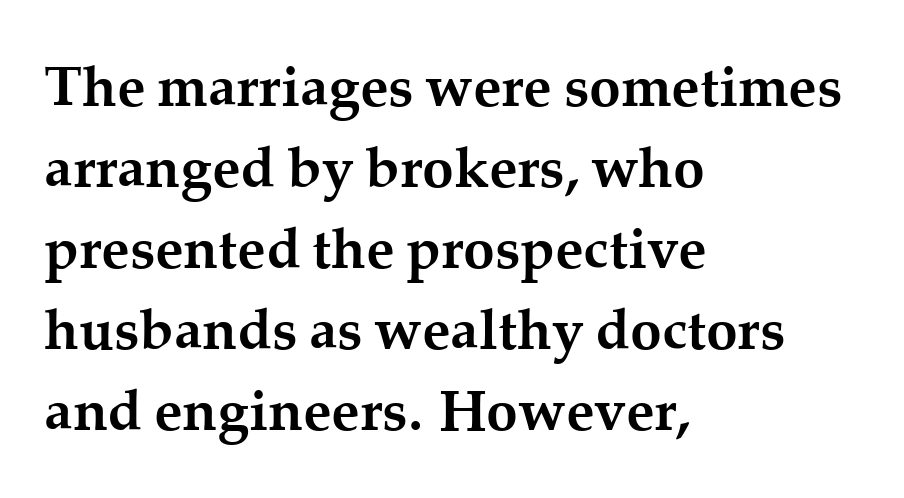
Q: Is the text bold? A: Yes.
Q: Is the text italic (slanted)? A: No, it is upright.
Q: Is the typeface a serif or a sans-serif typeface? A: Serif.
Q: Is the text underlined? A: No.
Q: How is the paragraph aligned? A: Left-aligned.
Q: Is the spacing between letters normal or unusually wide? A: Normal.
Q: Is the spacing between lines tight, normal or loose? A: Normal.
Q: Width (condensed, normal, or wide)? A: Normal.
Q: Stroke contrast? A: Medium.
Q: x-height? A: Medium.
Q: Monospaced? A: No.
